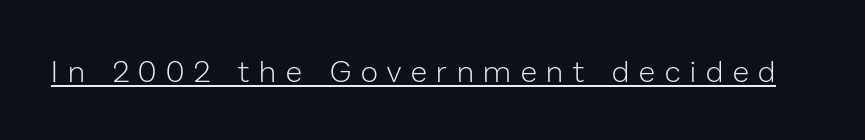
Q: Is the text bold? A: No.
Q: Is the text italic (slanted)? A: No, it is upright.
Q: Is the typeface a serif or a sans-serif typeface? A: Sans-serif.
Q: Is the text underlined? A: Yes.
Q: Is the spacing between letters normal or unusually wide? A: Unusually wide.
Q: Width (condensed, normal, or wide)? A: Normal.
Q: Stroke contrast? A: Low.
Q: x-height? A: Medium.
Q: Monospaced? A: No.
